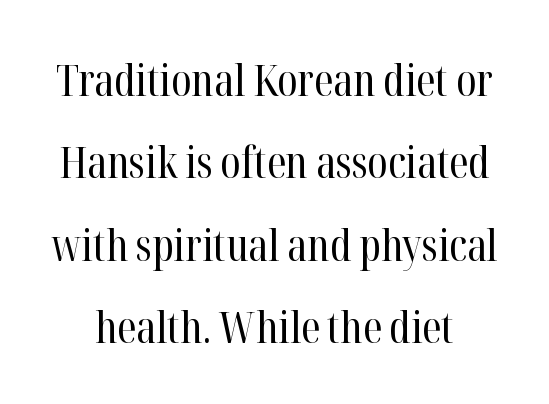
Plain, unruled lines of type. Weight: regular or lighter. Are there feet on the stems? There are — it's a serif. Caption: standard tracking, unaltered.
